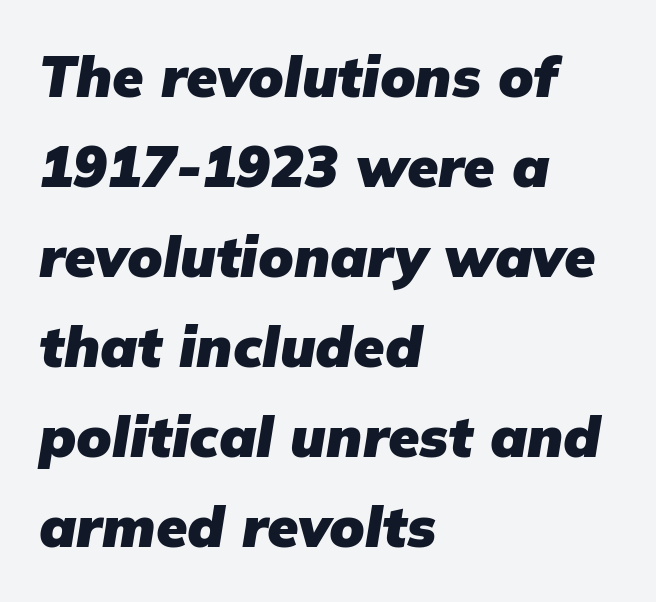
The image shows 57 px heavy type, italic (leaning right); set left-aligned, normal line spacing (1.58x), normal letter spacing, not underlined; low stroke contrast and a medium x-height.
